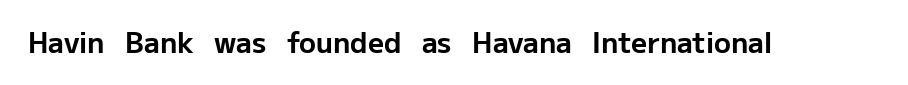
The image shows 28 px bold sans-serif type, upright; set normal letter spacing, not underlined; low stroke contrast and a medium x-height.
